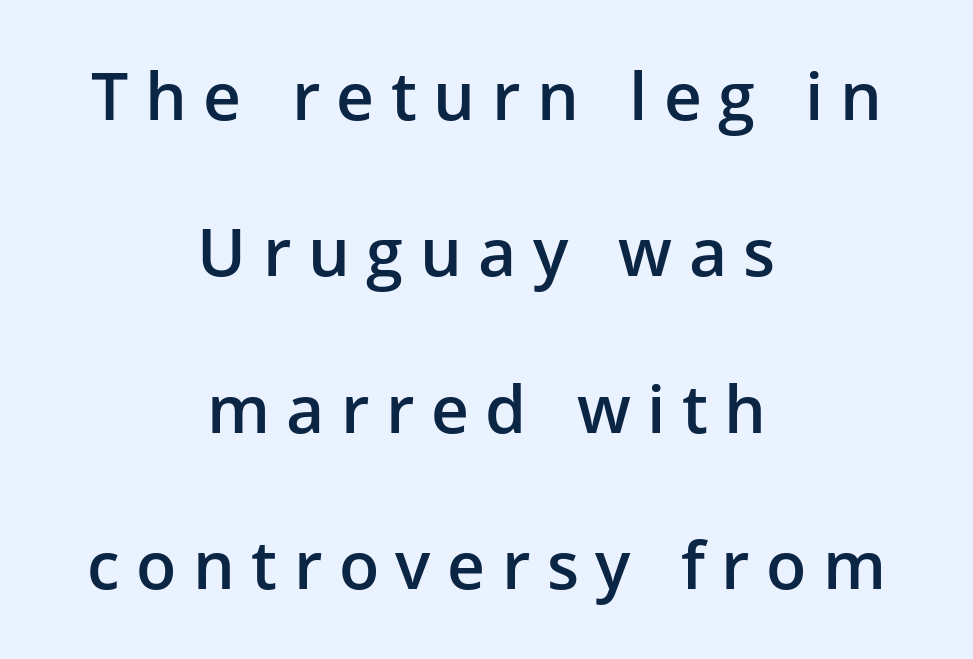
Q: Is the text bold? A: Semi-bold.
Q: Is the text italic (slanted)? A: No, it is upright.
Q: Is the typeface a serif or a sans-serif typeface? A: Sans-serif.
Q: Is the text underlined? A: No.
Q: How is the paragraph aligned? A: Centered.
Q: Is the spacing between letters normal or unusually wide? A: Unusually wide.
Q: Is the spacing between lines tight, normal or loose? A: Loose.
Q: Width (condensed, normal, or wide)? A: Normal.
Q: Stroke contrast? A: Low.
Q: x-height? A: Medium.
Q: Monospaced? A: No.
